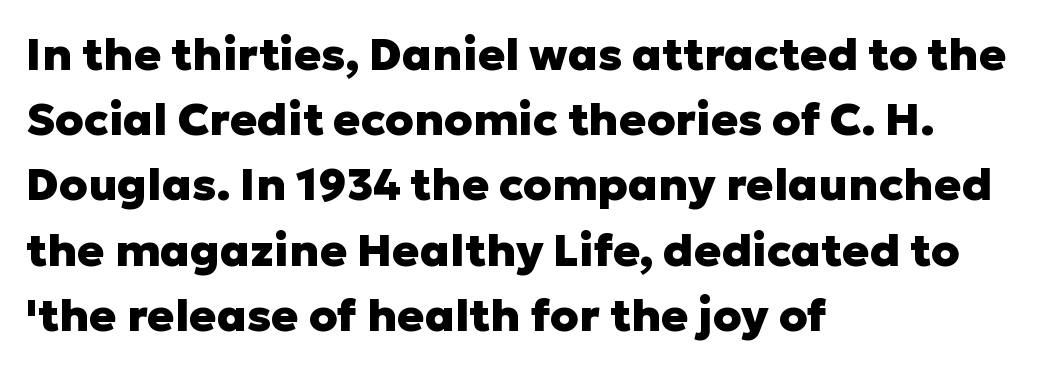
Q: Is the text bold? A: Yes.
Q: Is the text italic (slanted)? A: No, it is upright.
Q: Is the typeface a serif or a sans-serif typeface? A: Sans-serif.
Q: Is the text underlined? A: No.
Q: How is the paragraph aligned? A: Left-aligned.
Q: Is the spacing between letters normal or unusually wide? A: Normal.
Q: Is the spacing between lines tight, normal or loose? A: Normal.
Q: Width (condensed, normal, or wide)? A: Normal.
Q: Stroke contrast? A: Low.
Q: x-height? A: Medium.
Q: Monospaced? A: No.
